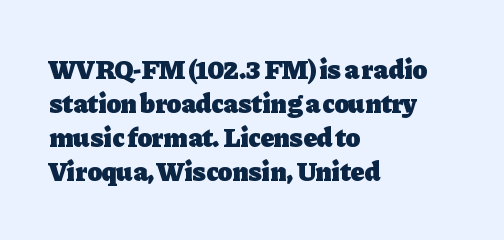
The image shows 27 px bold type, upright; set left-aligned, normal line spacing (1.26x), normal letter spacing, not underlined.
